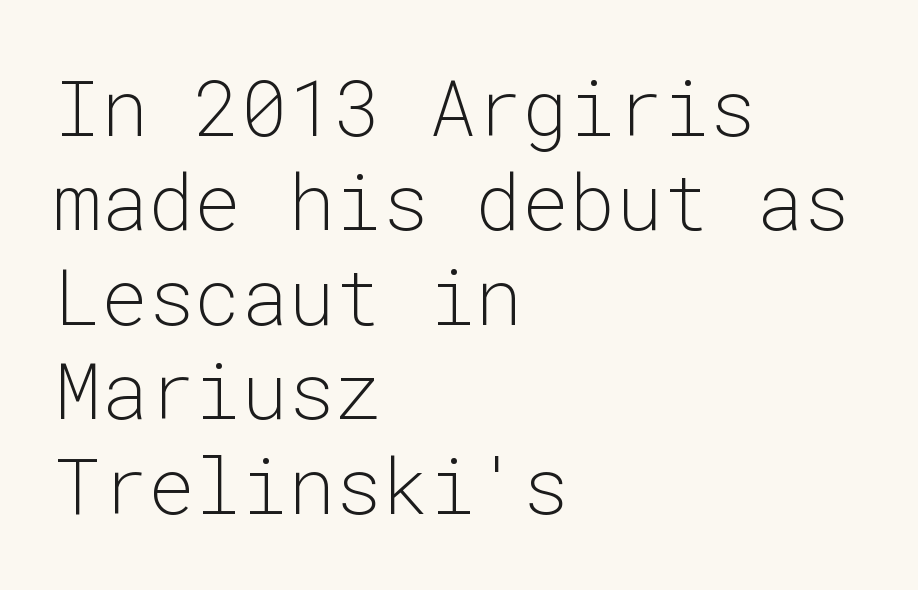
Weight: in the light-to-regular range. Note the uniform advance width — an 'i' takes as much space as an 'm'. The compositor pushed each line to the left boundary. Each word holds together tightly as a unit, with standard inter-letter gaps.
